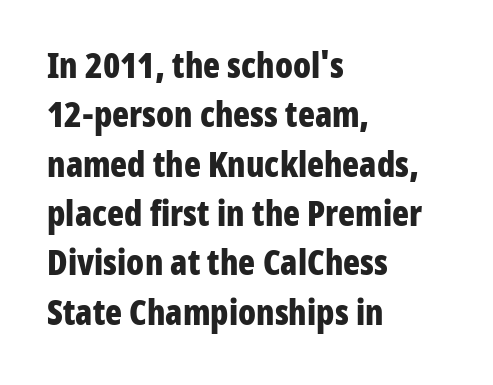
The image shows 35 px bold, condensed sans-serif type, upright; set left-aligned, normal line spacing (1.41x), normal letter spacing, not underlined; low stroke contrast and a medium x-height.
